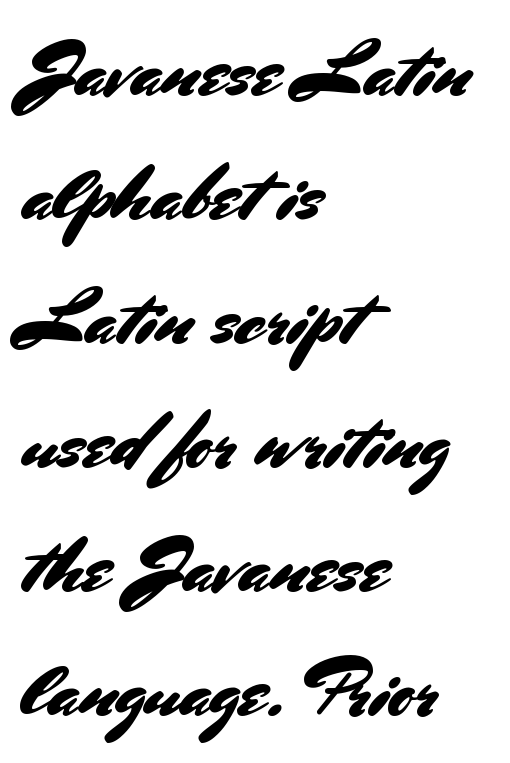
In terms of letterspacing, this is plain default setting. A typesetter would label this face a sans. Varying glyph widths throughout — classic text-font behaviour. Quick note: interline space is typical.
